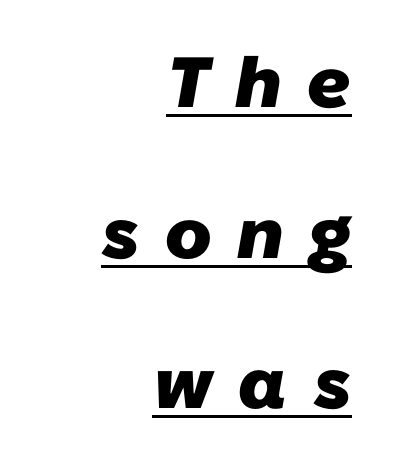
Q: Is the text bold? A: Yes.
Q: Is the typeface a serif or a sans-serif typeface? A: Sans-serif.
Q: Is the text underlined? A: Yes.
Q: How is the paragraph aligned? A: Right-aligned.
Q: Is the spacing between letters normal or unusually wide? A: Unusually wide.
Q: Is the spacing between lines tight, normal or loose? A: Loose.
Q: Width (condensed, normal, or wide)? A: Normal.
Q: Stroke contrast? A: Low.
Q: x-height? A: Medium.
Q: Monospaced? A: No.
